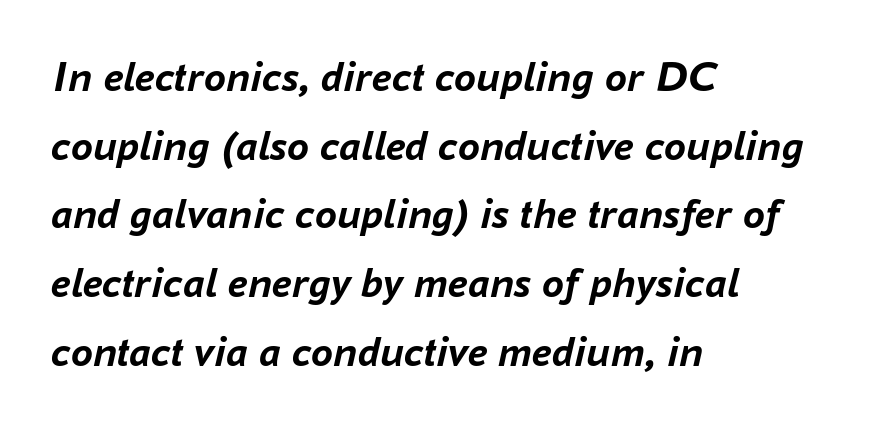
{"italic": "yes", "lean": "right", "slant_degrees": 16, "bold": "yes", "weight": "semibold", "width": "normal", "stroke_contrast": "low", "x_height": "medium", "monospaced": "no", "underline": "no", "align": "left", "line_spacing": "normal", "line_spacing_ratio": 1.56, "letter_spacing": "normal", "letter_spacing_em": 0.0, "glyph_px": 44}
